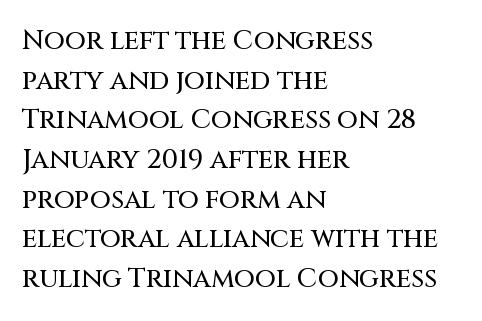
The image shows 27 px text type, upright; set left-aligned, normal line spacing (1.47x), normal letter spacing, not underlined.
